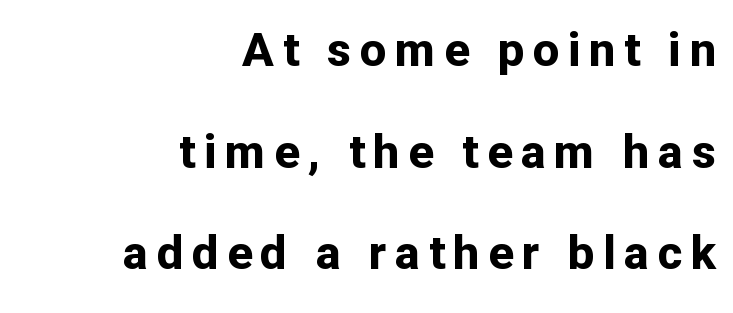
The image shows 47 px bold sans-serif type, upright; set right-aligned, loose line spacing (2.16x), not underlined; low stroke contrast and a medium x-height.
